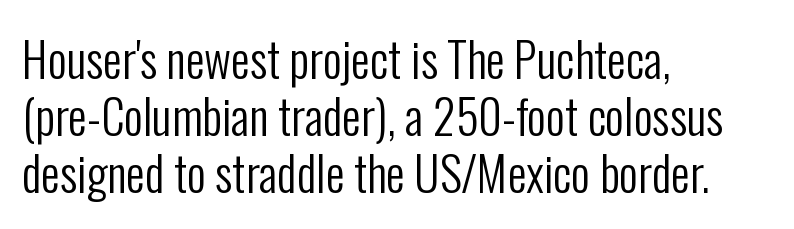
The image shows 47 px regular-weight, condensed sans-serif type, upright; set left-aligned, line spacing 1.21x, normal letter spacing, not underlined; low stroke contrast and a medium x-height.
